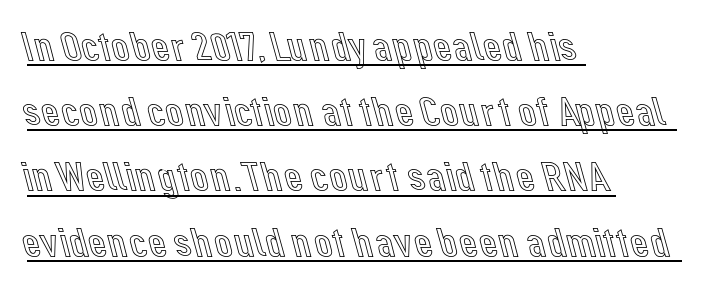
{"width": "normal", "x_height": "medium", "monospaced": "no", "underline": "yes", "align": "left", "line_spacing": "normal", "line_spacing_ratio": 1.59, "letter_spacing": "normal", "letter_spacing_em": 0.0, "glyph_px": 41}
